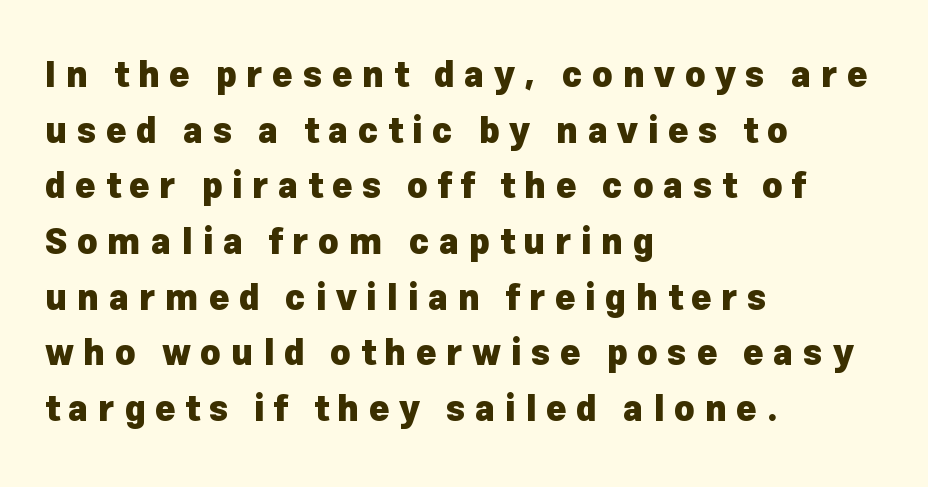
{"serif": "no", "italic": "no", "bold": "yes", "weight": "heavy", "width": "normal", "stroke_contrast": "low", "x_height": "medium", "monospaced": "no", "underline": "no", "align": "left", "line_spacing": "normal", "line_spacing_ratio": 1.59, "letter_spacing": "wide", "letter_spacing_em": 0.27, "glyph_px": 35}
